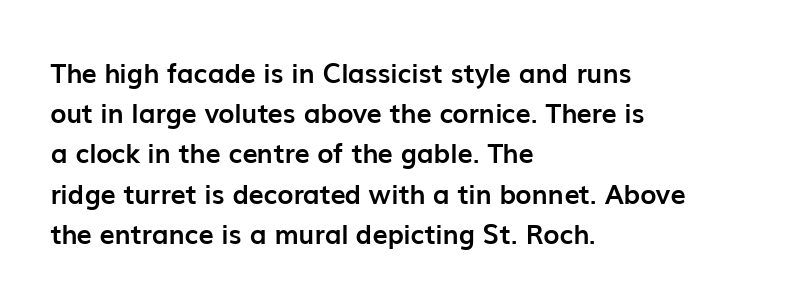
{"italic": "no", "bold": "yes", "underline": "no", "align": "left", "line_spacing": "normal", "line_spacing_ratio": 1.49, "letter_spacing": "normal", "letter_spacing_em": 0.0, "glyph_px": 27}
